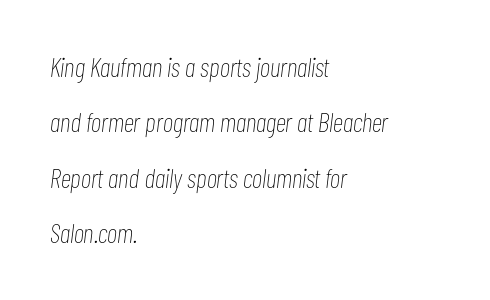
The image shows 27 px text type, italic (leaning right); set left-aligned, loose line spacing (2.05x), normal letter spacing, not underlined.
